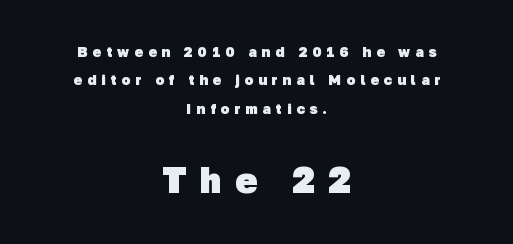
{"serif": "no", "bold": "yes", "weight": "heavy", "width": "normal", "stroke_contrast": "low", "x_height": "medium", "monospaced": "no", "underline": "no", "align": "center", "line_spacing": "loose", "line_spacing_ratio": 2.02, "letter_spacing": "wide", "letter_spacing_em": 0.37, "larger_block": "second", "size_ratio": 2.57, "glyph_px": 36}
